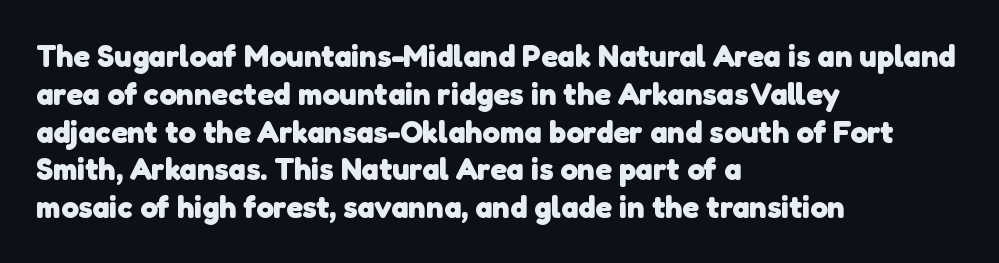
The image shows 31 px heavy sans-serif type; set left-aligned, line spacing 1.22x, normal letter spacing, not underlined; low stroke contrast and a medium x-height.
